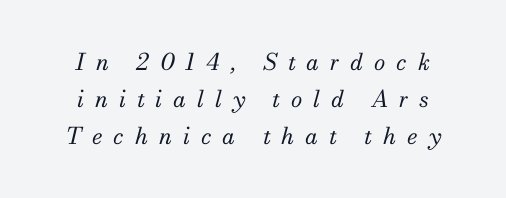
{"italic": "yes", "lean": "right", "slant_degrees": 13, "bold": "no", "underline": "no", "align": "center", "line_spacing": "normal", "line_spacing_ratio": 1.6, "letter_spacing": "wide", "letter_spacing_em": 0.48, "glyph_px": 23}
